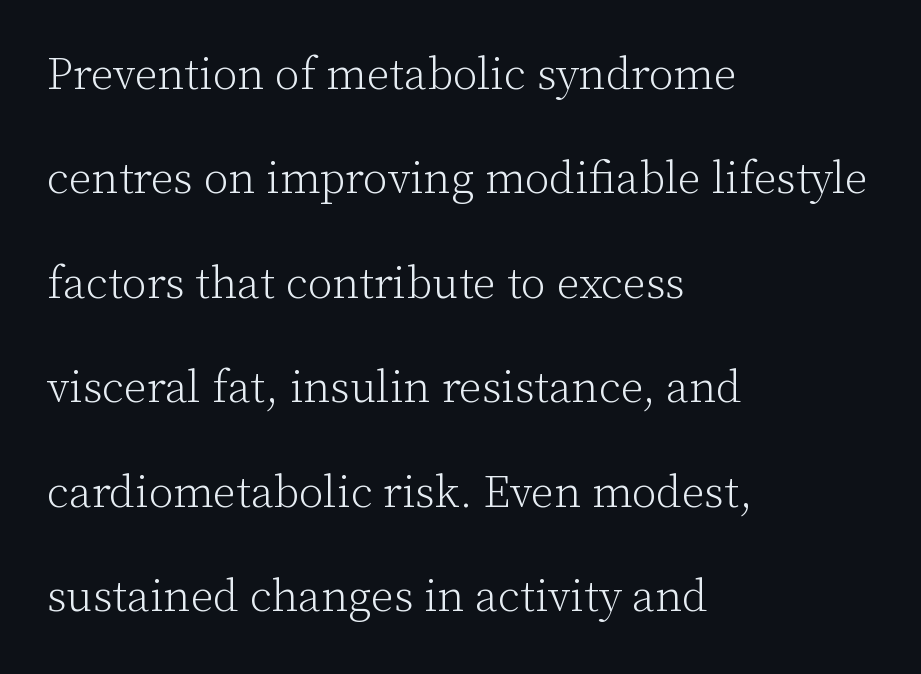
The image shows 45 px light serif type, upright; set left-aligned, loose line spacing (2.32x), normal letter spacing, not underlined; low stroke contrast and a medium x-height.
